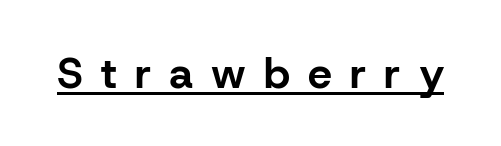
The image shows 43 px bold sans-serif type, upright; set unusually wide letter spacing (+0.42 em), underlined; low stroke contrast and a medium x-height.
